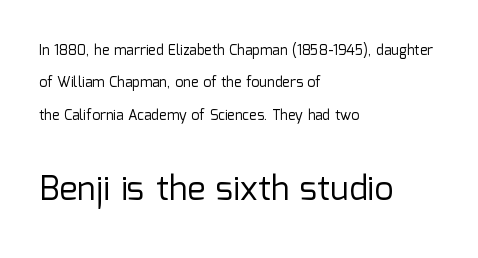
{"serif": "no", "italic": "no", "bold": "no", "weight": "regular", "width": "normal", "stroke_contrast": "low", "x_height": "medium", "monospaced": "no", "underline": "no", "align": "left", "line_spacing": "loose", "line_spacing_ratio": 2.31, "letter_spacing": "normal", "letter_spacing_em": 0.0, "larger_block": "second", "size_ratio": 2.43, "glyph_px": 34}
